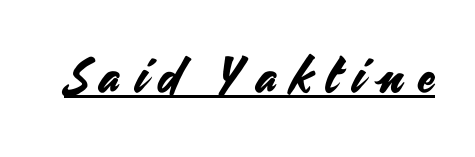
{"serif": "no", "width": "normal", "stroke_contrast": "medium", "x_height": "small", "monospaced": "no", "underline": "yes", "letter_spacing": "wide", "letter_spacing_em": 0.27, "glyph_px": 50}
